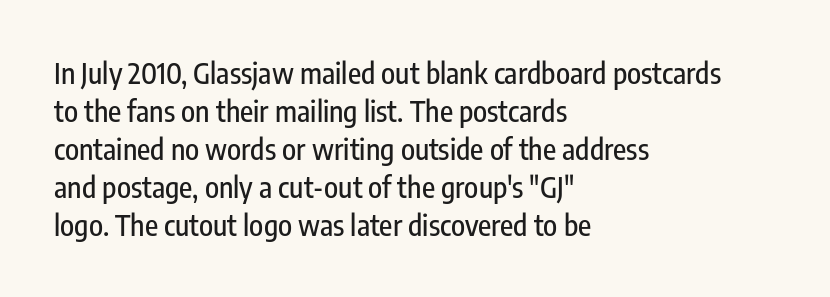
The image shows 29 px condensed sans-serif type, upright; set left-aligned, normal line spacing (1.31x), normal letter spacing, not underlined; low stroke contrast and a medium x-height.
